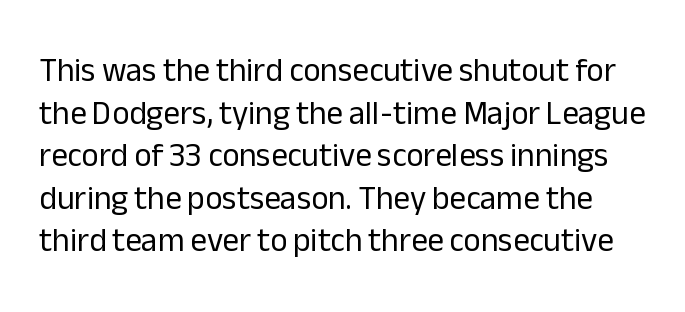
This rendering leaves character spacing at its baseline value. Weight: not bold — regular or lighter. A normal amount of white space separates one row of letters from the next. Descender tails drop into unmarked territory. You could not count columns in this text — the font is proportionally spaced. Does the lettering tilt? It doesn't — this is upright.
